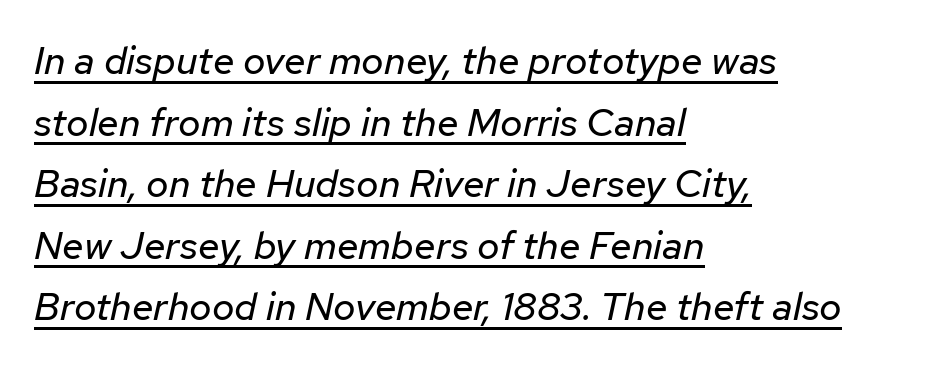
The image shows 39 px regular-weight type, italic (leaning right); set left-aligned, normal line spacing (1.58x), normal letter spacing, underlined; low stroke contrast and a medium x-height.
